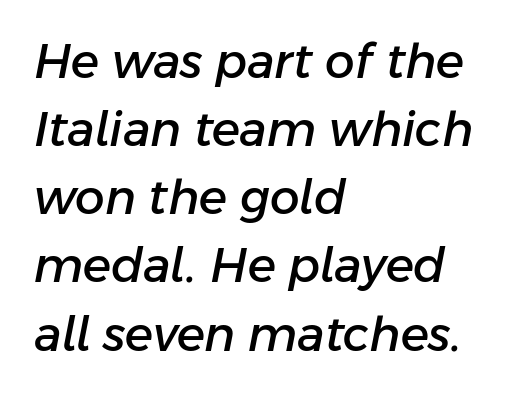
Q: Is the text italic (slanted)? A: Yes, it leans right by about 11 degrees.
Q: Is the text underlined? A: No.
Q: How is the paragraph aligned? A: Left-aligned.
Q: Is the spacing between letters normal or unusually wide? A: Normal.
Q: Is the spacing between lines tight, normal or loose? A: Normal.
Q: Width (condensed, normal, or wide)? A: Normal.
Q: Stroke contrast? A: Low.
Q: x-height? A: Medium.
Q: Monospaced? A: No.
